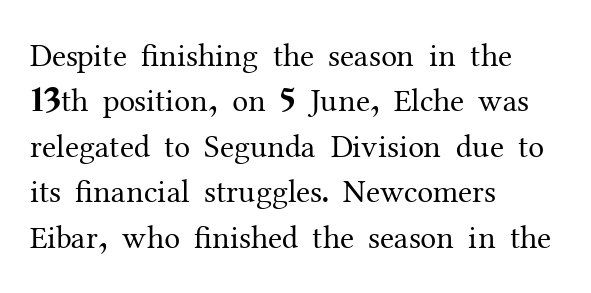
{"serif": "yes", "italic": "no", "bold": "no", "weight": "regular", "width": "normal", "stroke_contrast": "medium", "x_height": "medium", "monospaced": "no", "underline": "no", "align": "left", "line_spacing": "normal", "line_spacing_ratio": 1.42, "letter_spacing": "normal", "letter_spacing_em": 0.0, "glyph_px": 32}
